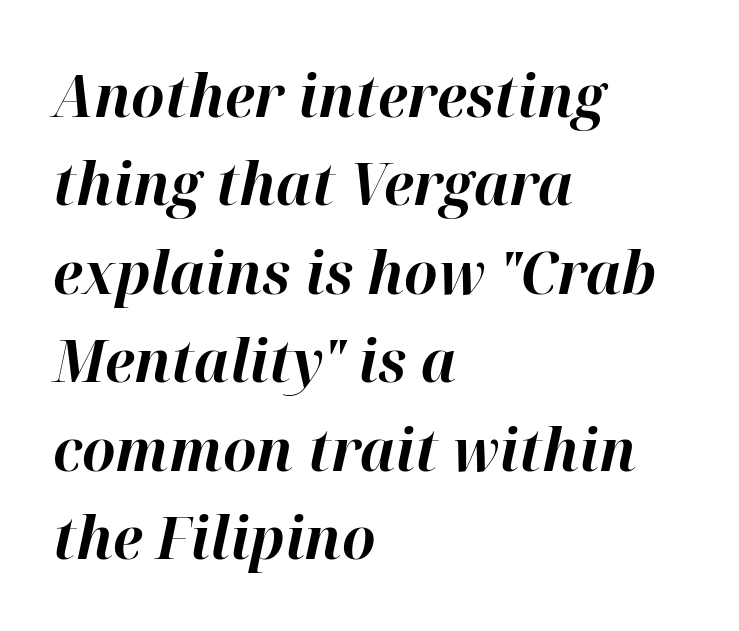
Q: Is the text bold? A: Yes.
Q: Is the text italic (slanted)? A: Yes, it leans right by about 12 degrees.
Q: Is the text underlined? A: No.
Q: How is the paragraph aligned? A: Left-aligned.
Q: Is the spacing between letters normal or unusually wide? A: Normal.
Q: Is the spacing between lines tight, normal or loose? A: Normal.
Q: Width (condensed, normal, or wide)? A: Normal.
Q: Stroke contrast? A: High.
Q: x-height? A: Medium.
Q: Monospaced? A: No.
